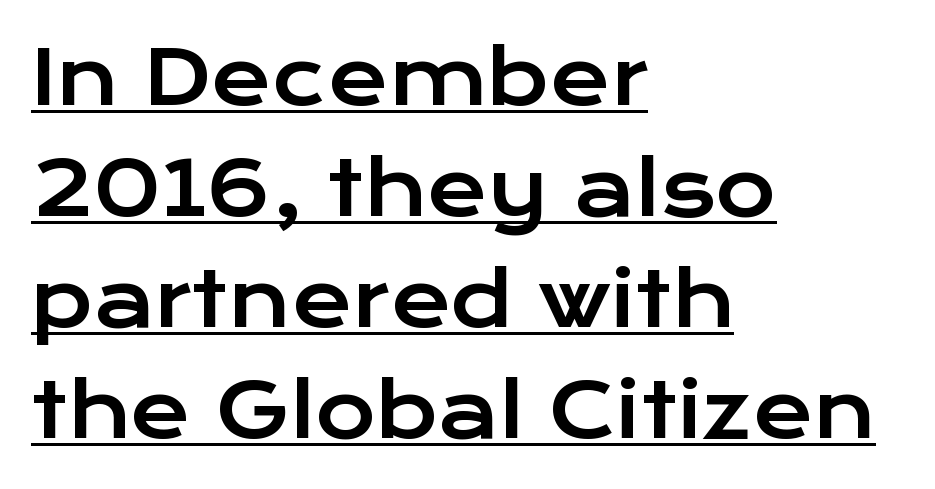
The block of text has a typical density, with ordinary space between rows. The designer went with a sans here, leaving each stem footless. Italic: no, the glyphs are upright roman. Looks like someone drew a line under every word here.
